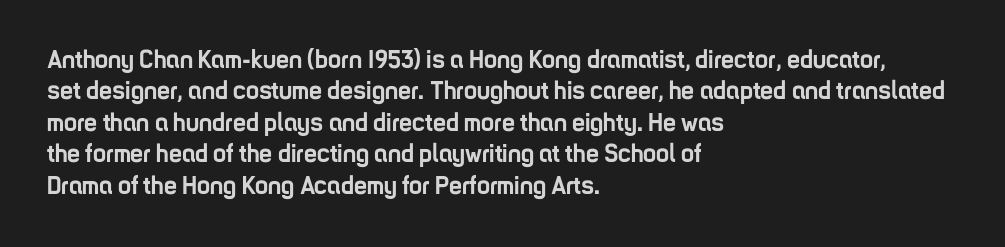
Q: Is the text bold? A: Yes.
Q: Is the text italic (slanted)? A: No, it is upright.
Q: Is the text underlined? A: No.
Q: How is the paragraph aligned? A: Left-aligned.
Q: Is the spacing between letters normal or unusually wide? A: Normal.
